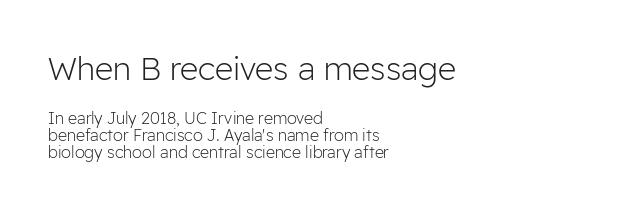
In CSS terms this would be text-align: left. A quiet, ordinary-to-light weight characterises the typeface. Horizontal bands of white between lines are thin slivers. Size hierarchy here favors the leading block over the trailing one. Note the varied advance widths — an 'i' is clearly narrower than an 'm'.
